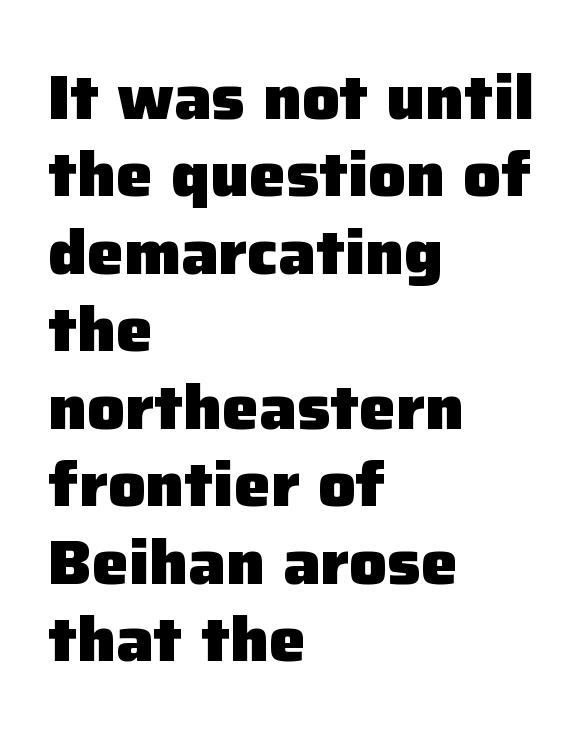
The image shows 62 px heavy sans-serif type, upright; set left-aligned, normal line spacing (1.25x), normal letter spacing, not underlined; low stroke contrast and a medium x-height.
